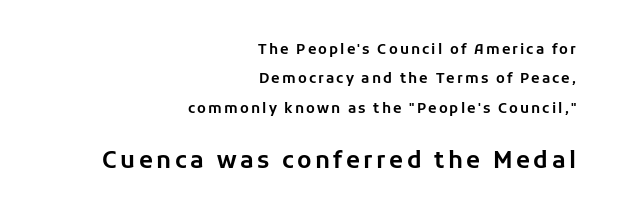
Q: Is the text italic (slanted)? A: No, it is upright.
Q: Is the text underlined? A: No.
Q: How is the paragraph aligned? A: Right-aligned.
Q: Is the spacing between lines tight, normal or loose? A: Loose.
Q: Which block of text is set in a larger size, the first (top) or the second (bottom)? A: The second (bottom) one.
